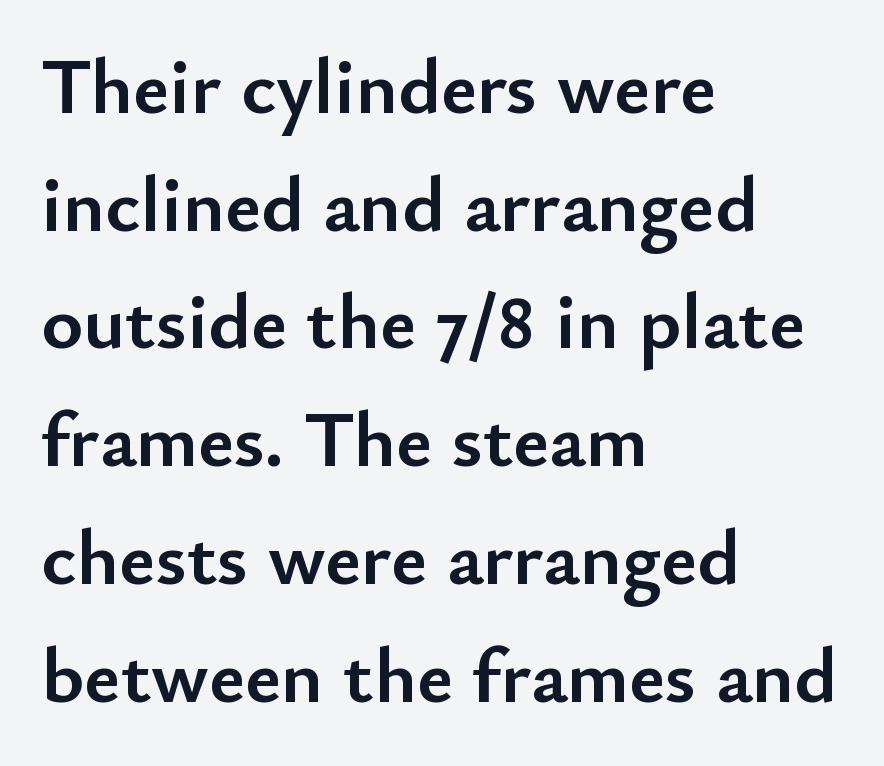
Q: Is the text bold? A: Yes.
Q: Is the text italic (slanted)? A: No, it is upright.
Q: Is the typeface a serif or a sans-serif typeface? A: Sans-serif.
Q: Is the text underlined? A: No.
Q: How is the paragraph aligned? A: Left-aligned.
Q: Is the spacing between letters normal or unusually wide? A: Normal.
Q: Is the spacing between lines tight, normal or loose? A: Normal.
Q: Width (condensed, normal, or wide)? A: Normal.
Q: Stroke contrast? A: Low.
Q: x-height? A: Small.
Q: Monospaced? A: No.
